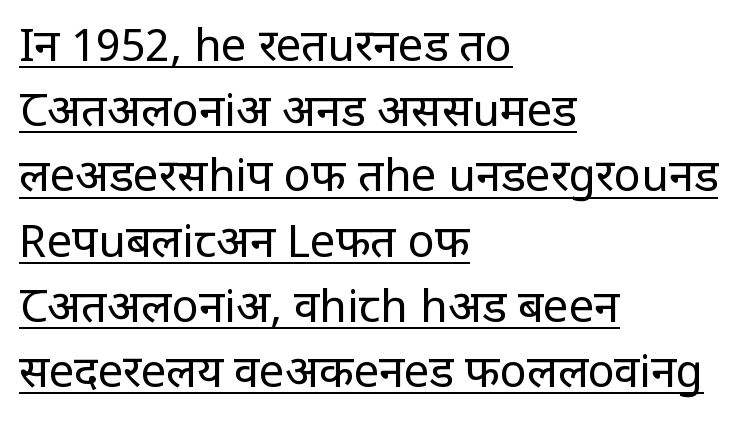
Posture: straight, roman, zero tilt. The paragraph shown leans on its left margin. Unlike a traditional serif, this face leaves its strokes unadorned. Weight: in the light-to-regular range.
